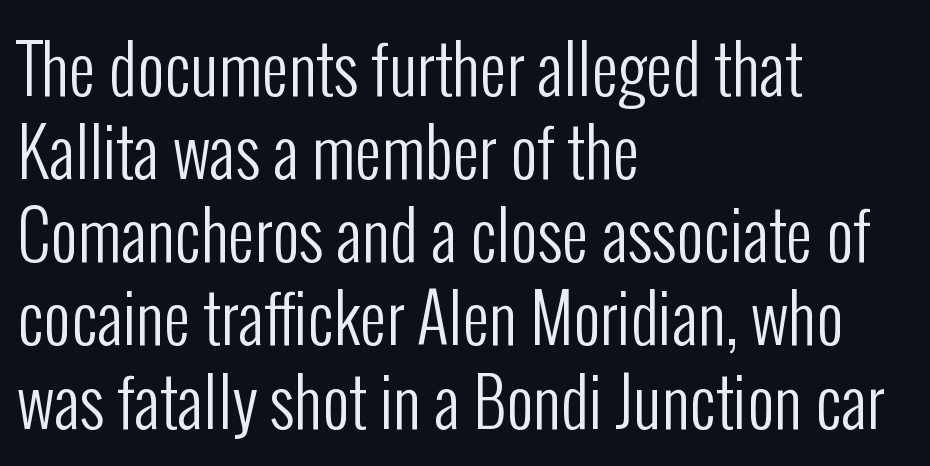
Line beginnings align vertically; line endings do not. It's the straight-up-and-down kind of type. The weight would be labelled regular, book, light, or lighter still. There is no visible air inserted between adjacent glyphs. This rendering features lettering with no underline.
